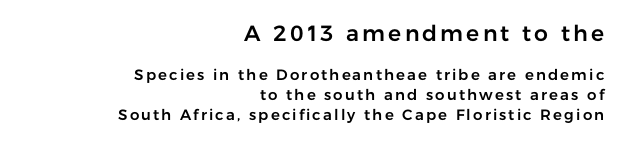
The image shows 22 px text type, upright; set right-aligned, normal line spacing (1.31x), not underlined; the first (top) block is 1.47x larger.
